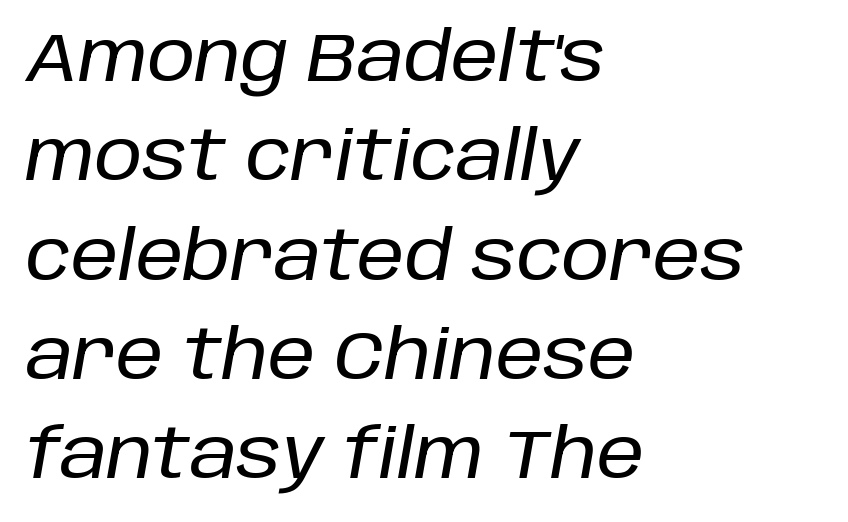
{"italic": "yes", "lean": "right", "slant_degrees": 10, "width": "normal", "stroke_contrast": "low", "x_height": "large", "monospaced": "no", "underline": "no", "align": "left", "line_spacing": "normal", "line_spacing_ratio": 1.46, "letter_spacing": "normal", "letter_spacing_em": 0.0, "glyph_px": 68}
